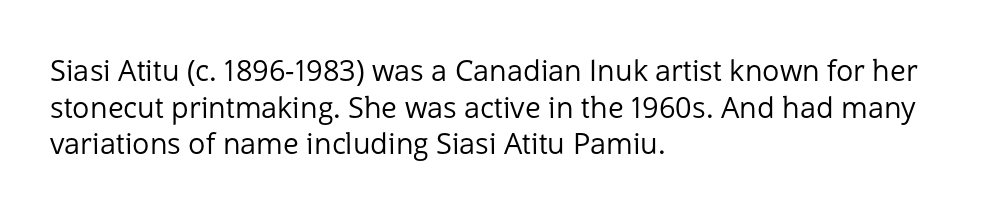
The image shows 29 px regular-weight sans-serif type, upright; set left-aligned, normal line spacing (1.26x), normal letter spacing, not underlined; low stroke contrast and a medium x-height.
